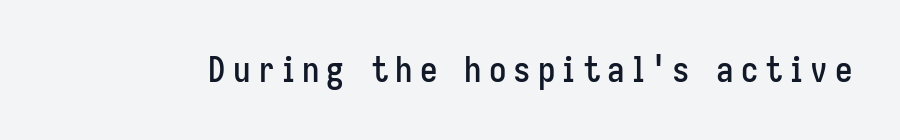
Q: Is the text italic (slanted)? A: No, it is upright.
Q: Is the typeface a serif or a sans-serif typeface? A: Sans-serif.
Q: Is the text underlined? A: No.
Q: Is the spacing between letters normal or unusually wide? A: Unusually wide.
Q: Width (condensed, normal, or wide)? A: Condensed.
Q: Stroke contrast? A: Low.
Q: x-height? A: Medium.
Q: Monospaced? A: No.
